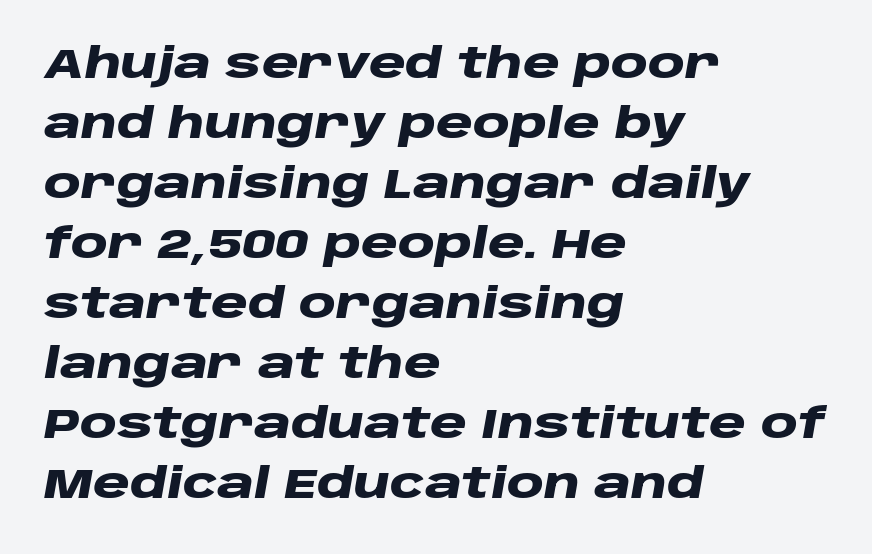
{"italic": "yes", "lean": "right", "slant_degrees": 10, "bold": "yes", "weight": "heavy", "width": "wide", "stroke_contrast": "low", "x_height": "large", "monospaced": "no", "underline": "no", "align": "left", "line_spacing": "normal", "line_spacing_ratio": 1.43, "letter_spacing": "normal", "letter_spacing_em": 0.0, "glyph_px": 42}
